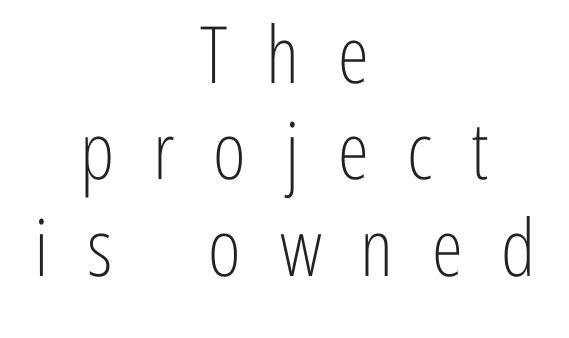
Spacing between characters has been opened up far beyond the box default. Is this a heavy cut? Hardly; it is regular or lighter. The lettering holds an erect, upright posture throughout. Both edges are ragged and mirror each other, which tells us the setting is centered. The words here are not underlined. The face used here is a sans, in the tradition of grotesques and geometrics.
